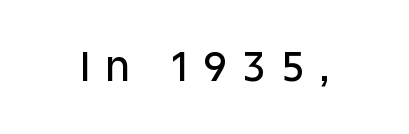
{"serif": "no", "italic": "no", "width": "normal", "stroke_contrast": "low", "x_height": "large", "monospaced": "no", "underline": "no", "letter_spacing": "wide", "letter_spacing_em": 0.39, "glyph_px": 42}
